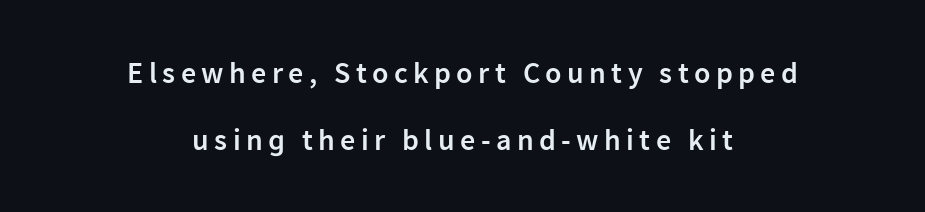
The leading is generous, giving the passage an open texture. The font's upright variant was chosen for this text. This rendering uses center alignment, leaving both contours irregular but symmetric. Check under the words: just untouched page. Here the designer chose a conventional face with non-uniform glyph widths.
